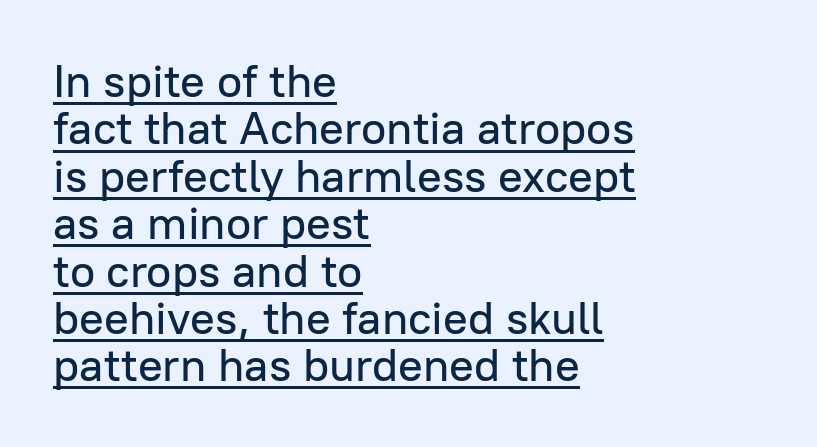
The image shows 46 px sans-serif type, upright; set left-aligned, tight line spacing (1.03x), normal letter spacing, underlined; low stroke contrast and a medium x-height.
